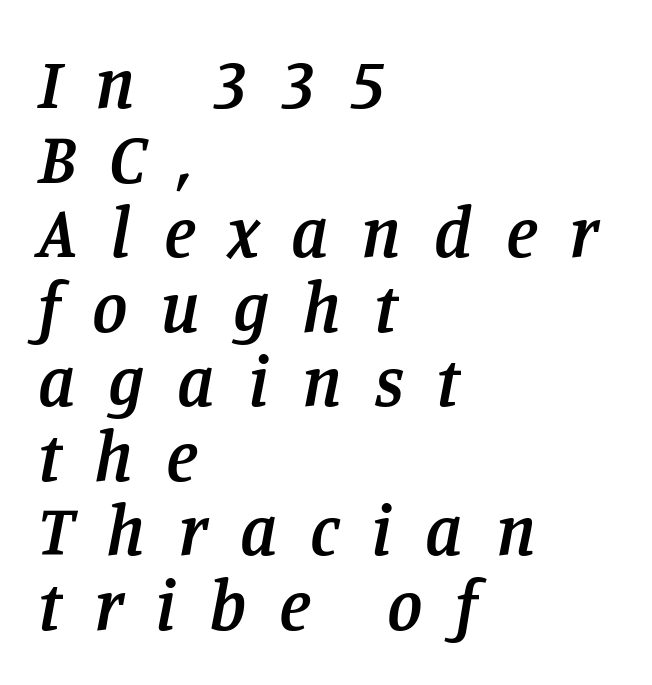
Q: Is the text bold? A: Semi-bold.
Q: Is the text italic (slanted)? A: Yes, it leans right by about 11 degrees.
Q: Is the typeface a serif or a sans-serif typeface? A: Serif.
Q: Is the text underlined? A: No.
Q: How is the paragraph aligned? A: Left-aligned.
Q: Is the spacing between letters normal or unusually wide? A: Unusually wide.
Q: Is the spacing between lines tight, normal or loose? A: Tight.
Q: Width (condensed, normal, or wide)? A: Normal.
Q: Stroke contrast? A: Low.
Q: x-height? A: Large.
Q: Monospaced? A: No.
